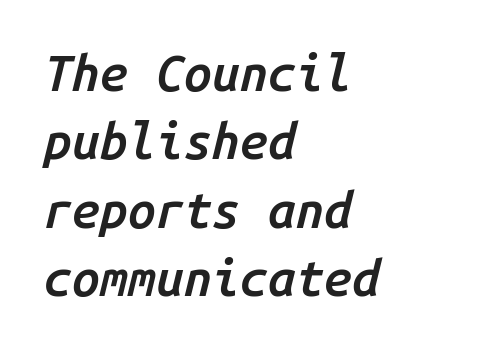
Words float on clear page, feet unadorned. Does the weight exceed regular? Yes, but only to semibold. Rows of type keep a routine distance in the vertical direction. The passage shown is typed in a monospace face where columns stay perfectly aligned. Slant detected: the letters are inclined. Letter spacing: default.
